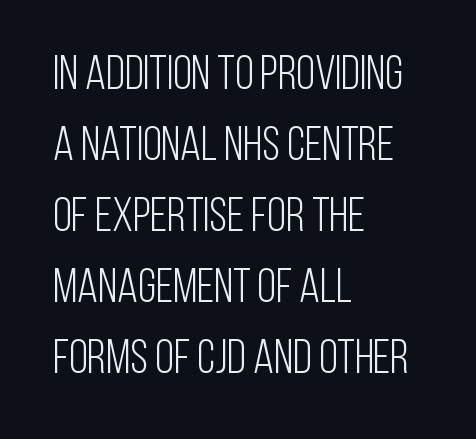
The image shows 48 px light, condensed sans-serif type, upright; set left-aligned, normal line spacing (1.48x), normal letter spacing, not underlined; low stroke contrast and a large x-height.
